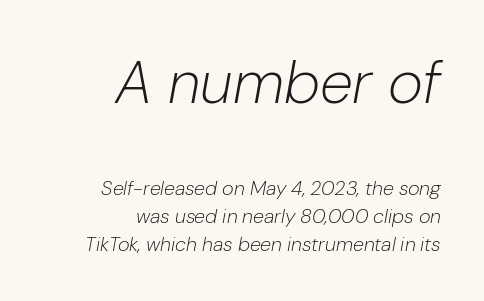
Q: Is the text bold? A: No.
Q: Is the text italic (slanted)? A: Yes, it leans right by about 10 degrees.
Q: Is the text underlined? A: No.
Q: How is the paragraph aligned? A: Right-aligned.
Q: Is the spacing between letters normal or unusually wide? A: Normal.
Q: Is the spacing between lines tight, normal or loose? A: Normal.
Q: Which block of text is set in a larger size, the first (top) or the second (bottom)? A: The first (top) one.
Q: Width (condensed, normal, or wide)? A: Normal.
Q: Stroke contrast? A: Low.
Q: x-height? A: Medium.
Q: Monospaced? A: No.
